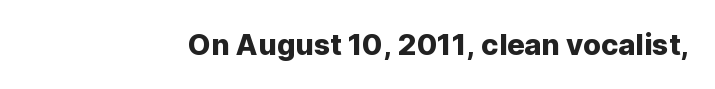
The image shows 29 px sans-serif type, upright; set normal letter spacing, not underlined; low stroke contrast and a medium x-height.
